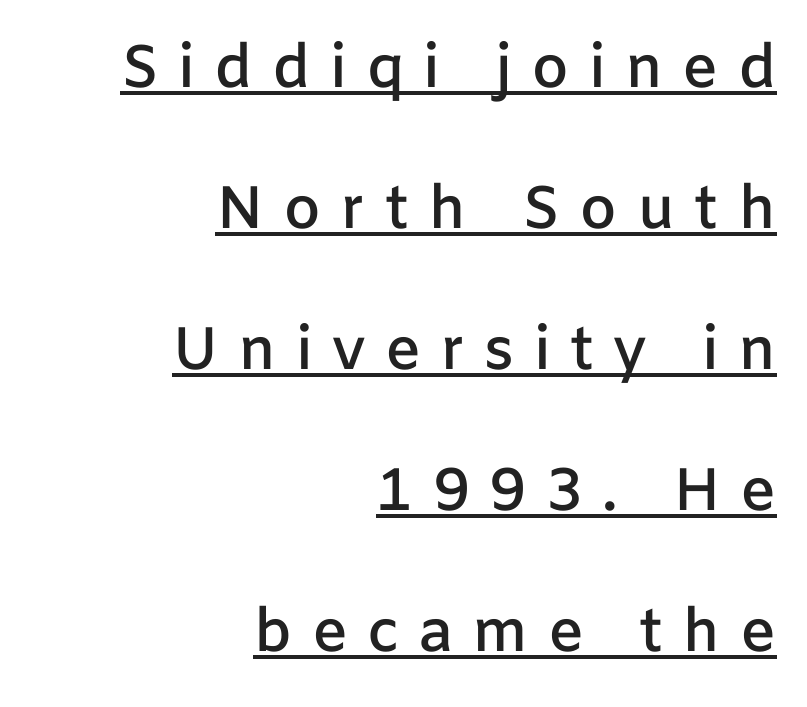
The face used here is proportionally spaced, like ordinary book or web type. Does the type have serifs? No, each stem ends abruptly. Short note: letters widely spaced. Do the letters lean? They stand straight.
